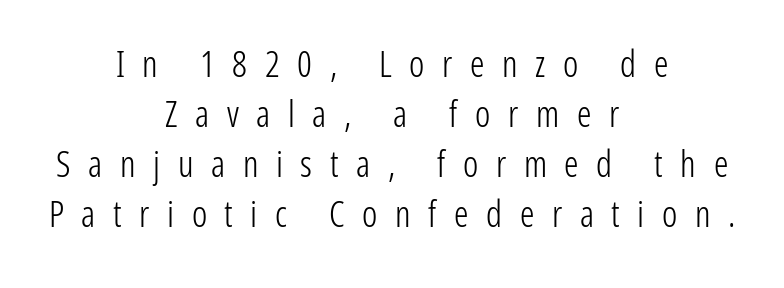
The image shows 36 px light, condensed sans-serif type, upright; set centered, normal line spacing (1.39x), unusually wide letter spacing (+0.49 em), not underlined; low stroke contrast and a medium x-height.
